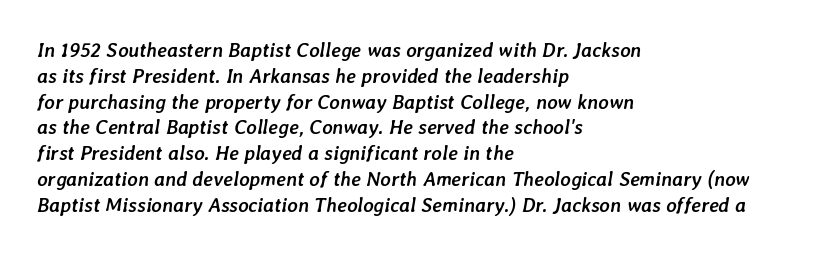
Q: Is the text bold? A: Yes.
Q: Is the text italic (slanted)? A: Yes, it leans right by about 7 degrees.
Q: Is the text underlined? A: No.
Q: How is the paragraph aligned? A: Left-aligned.
Q: Is the spacing between letters normal or unusually wide? A: Normal.
Q: Is the spacing between lines tight, normal or loose? A: Normal.
